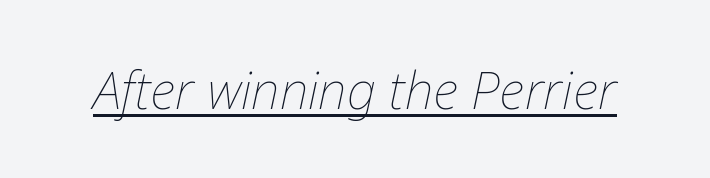
Q: Is the text bold? A: No.
Q: Is the text italic (slanted)? A: Yes, it leans right by about 12 degrees.
Q: Is the text underlined? A: Yes.
Q: Is the spacing between letters normal or unusually wide? A: Normal.
Q: Width (condensed, normal, or wide)? A: Normal.
Q: Stroke contrast? A: Low.
Q: x-height? A: Medium.
Q: Monospaced? A: No.
